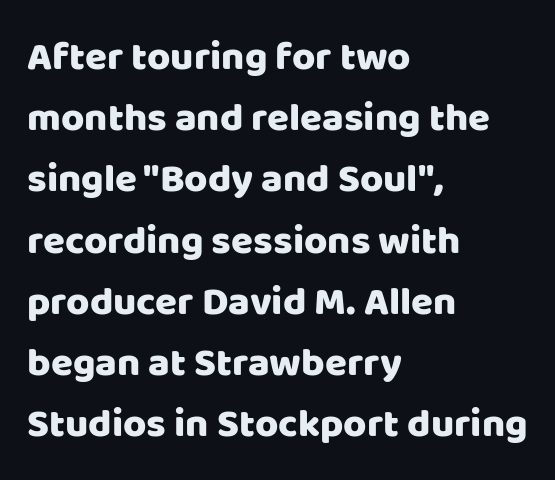
{"serif": "no", "italic": "no", "width": "normal", "stroke_contrast": "low", "x_height": "large", "monospaced": "no", "underline": "no", "align": "left", "line_spacing": "normal", "line_spacing_ratio": 1.53, "letter_spacing": "normal", "letter_spacing_em": 0.0, "glyph_px": 40}
